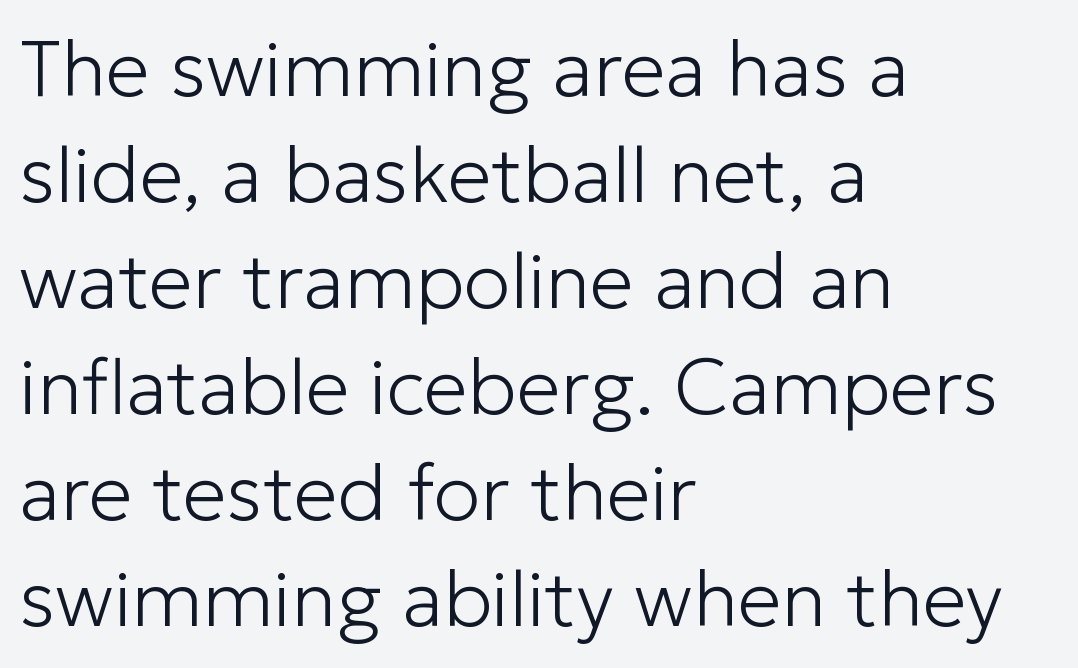
What kind of face is this? One without serifs — a sans. This rendering leaves character spacing at its baseline value. No italicization has been applied; the sample stays upright. The passage shown is typed in a proportional face where columns would drift.
